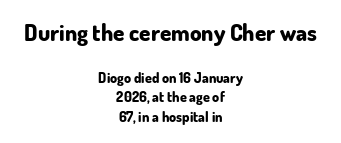
Q: Is the text bold? A: Yes.
Q: Is the text italic (slanted)? A: No, it is upright.
Q: Is the text underlined? A: No.
Q: How is the paragraph aligned? A: Centered.
Q: Is the spacing between letters normal or unusually wide? A: Normal.
Q: Is the spacing between lines tight, normal or loose? A: Normal.
Q: Which block of text is set in a larger size, the first (top) or the second (bottom)? A: The first (top) one.
